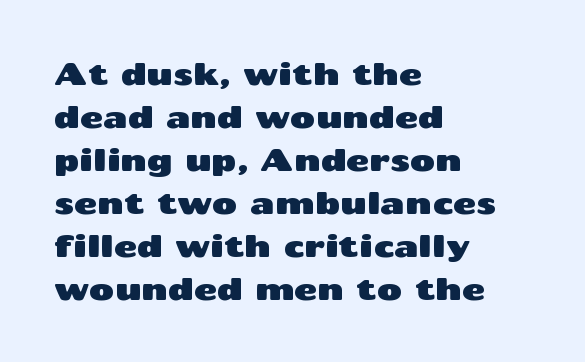
How are the letters spaced? Ordinarily, with no added tracking. Quick note: underline off. What kind of face is this? One without serifs — a sans. The lettering stays uniformly vertical, giving the passage a roman look.
